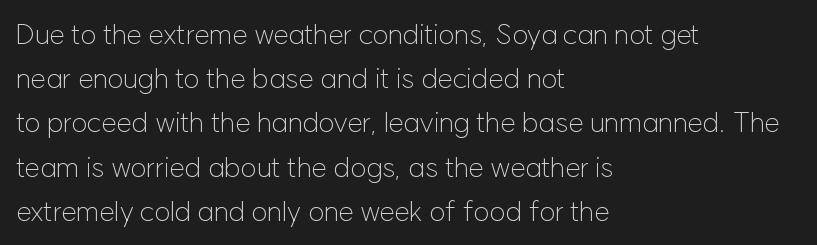
You can tell from the bare stems that sans-serif type was used. Ascenders rise straight up at ninety degrees. Underline: absent. Compared with typical body copy, the letter spacing here is the same. Vertical stems look standard width or narrower in stroke.
